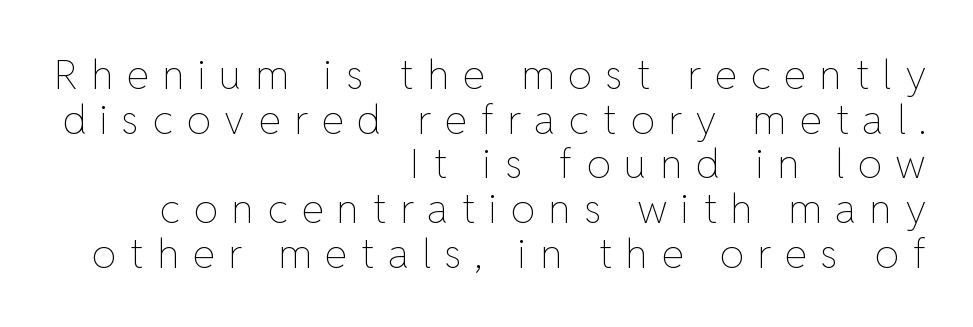
The image shows 41 px thin type, upright; set right-aligned, tight line spacing (1.09x), unusually wide letter spacing (+0.32 em), not underlined; low stroke contrast and a medium x-height.
